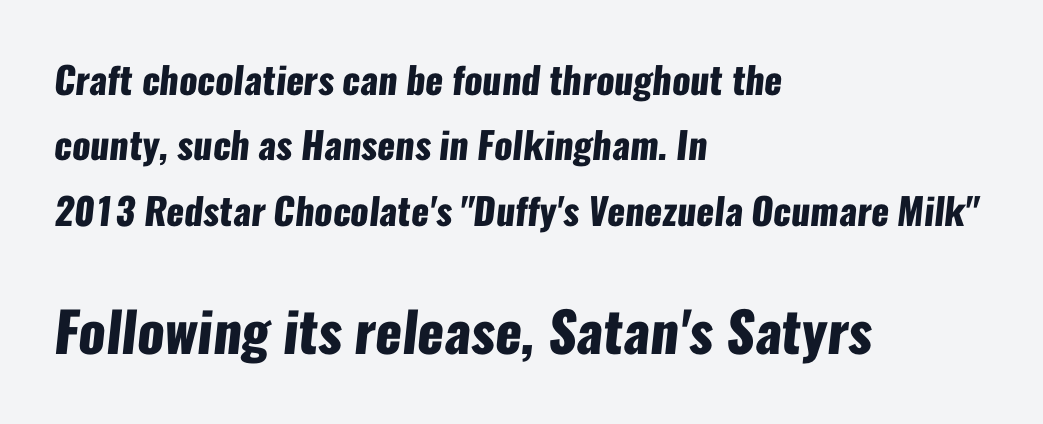
The image shows 55 px heavy, condensed sans-serif type; set left-aligned, line spacing 1.77x, normal letter spacing, not underlined; the second (bottom) block is 1.49x larger; low stroke contrast and a medium x-height.
